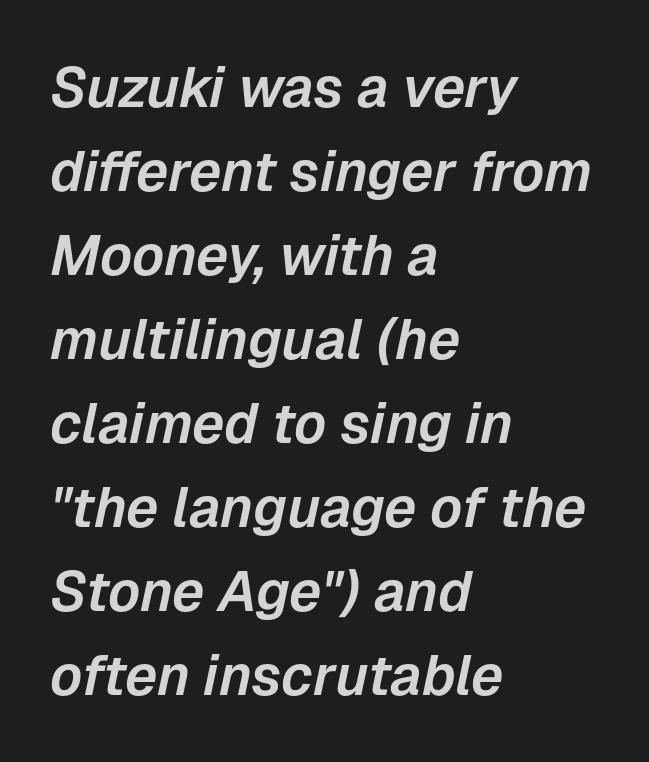
Q: Is the text italic (slanted)? A: Yes, it leans right by about 12 degrees.
Q: Is the text underlined? A: No.
Q: How is the paragraph aligned? A: Left-aligned.
Q: Is the spacing between letters normal or unusually wide? A: Normal.
Q: Is the spacing between lines tight, normal or loose? A: Normal.
Q: Width (condensed, normal, or wide)? A: Normal.
Q: Stroke contrast? A: Low.
Q: x-height? A: Medium.
Q: Monospaced? A: No.
